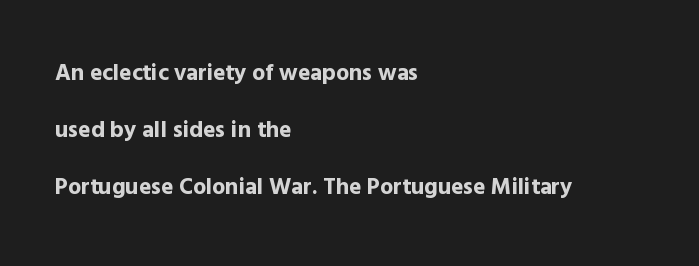
Q: Is the text bold? A: Yes.
Q: Is the text italic (slanted)? A: No, it is upright.
Q: Is the text underlined? A: No.
Q: How is the paragraph aligned? A: Left-aligned.
Q: Is the spacing between letters normal or unusually wide? A: Normal.
Q: Is the spacing between lines tight, normal or loose? A: Loose.
